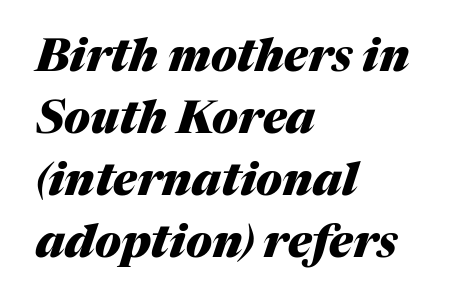
Q: Is the text bold? A: Yes.
Q: Is the text italic (slanted)? A: Yes, it leans right by about 17 degrees.
Q: Is the text underlined? A: No.
Q: How is the paragraph aligned? A: Left-aligned.
Q: Is the spacing between letters normal or unusually wide? A: Normal.
Q: Is the spacing between lines tight, normal or loose? A: Normal.
Q: Width (condensed, normal, or wide)? A: Normal.
Q: Stroke contrast? A: Medium.
Q: x-height? A: Medium.
Q: Monospaced? A: No.
